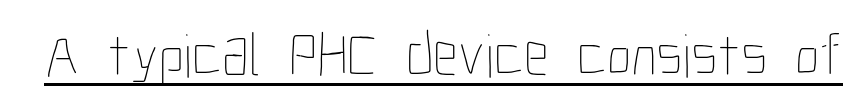
The image shows 62 px thin, condensed type, upright; set normal letter spacing, underlined; low stroke contrast and a medium x-height.
